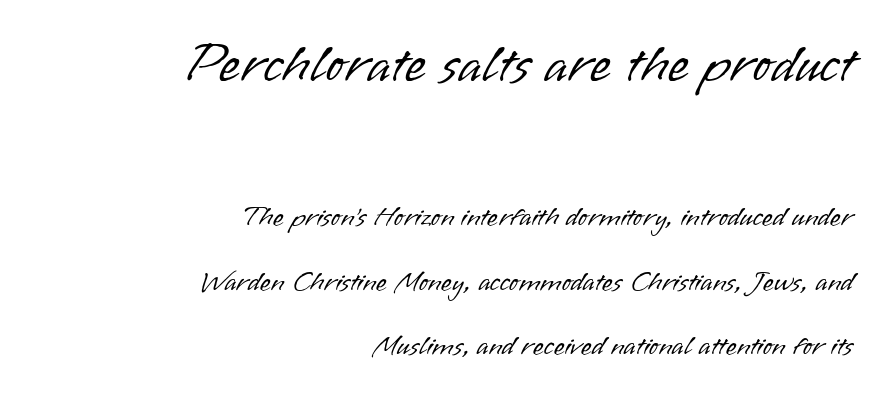
Stroke thickness stays within the range of a standard reading face or lighter. Reading down the column, the eye jumps a long way to each next line. Varying glyph widths throughout — classic text-font behaviour. A flush-right, rag-left setting is used for this passage. Descender tails drop into unmarked territory. The letters in the upper block stand taller than those in the block below.
